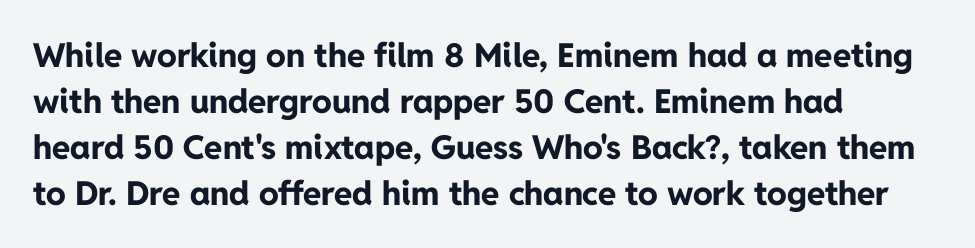
How heavy is the stroke? Heavy — this is a bold. Plain, unruled lines of type. Short note: letters normally spaced. Ascenders rise straight up at ninety degrees. Alignment: flush left. One glance says typical: line gaps are just what's usual.
